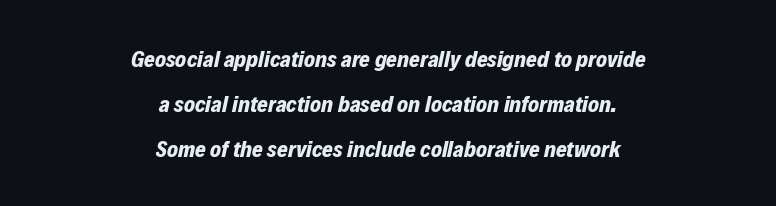
{"italic": "yes", "lean": "right", "slant_degrees": 12, "bold": "yes", "underline": "no", "align": "center", "line_spacing": "loose", "line_spacing_ratio": 1.96, "letter_spacing": "normal", "letter_spacing_em": 0.0, "glyph_px": 23}
